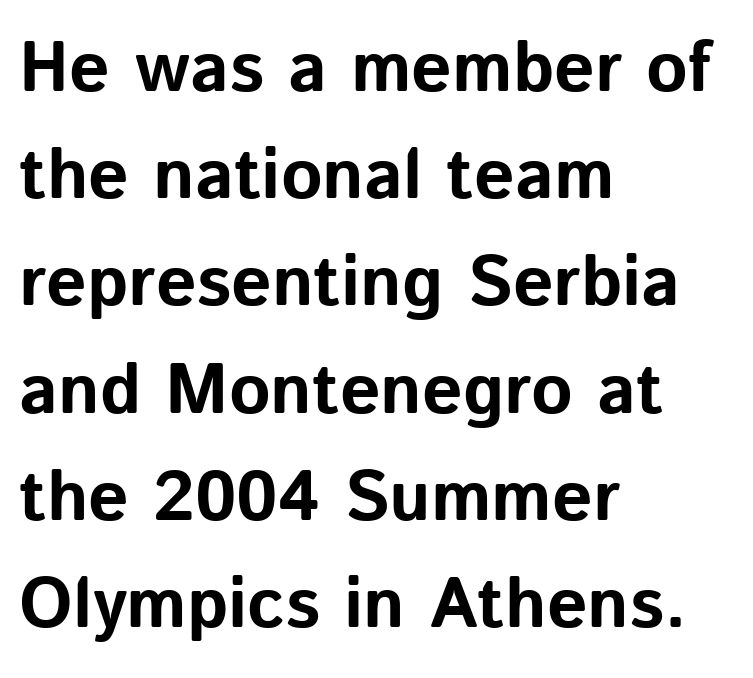
{"serif": "no", "italic": "no", "bold": "yes", "weight": "bold", "width": "normal", "stroke_contrast": "low", "x_height": "medium", "monospaced": "no", "underline": "no", "align": "left", "line_spacing": "normal", "line_spacing_ratio": 1.51, "letter_spacing": "normal", "letter_spacing_em": 0.0, "glyph_px": 71}
